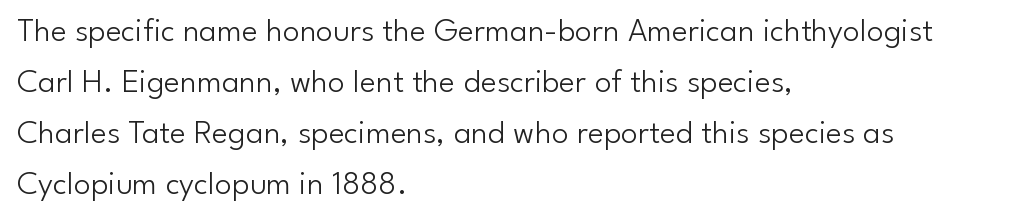
Q: Is the text bold? A: No.
Q: Is the text italic (slanted)? A: No, it is upright.
Q: Is the typeface a serif or a sans-serif typeface? A: Sans-serif.
Q: Is the text underlined? A: No.
Q: How is the paragraph aligned? A: Left-aligned.
Q: Is the spacing between letters normal or unusually wide? A: Normal.
Q: Is the spacing between lines tight, normal or loose? A: Normal.
Q: Width (condensed, normal, or wide)? A: Normal.
Q: Stroke contrast? A: Low.
Q: x-height? A: Small.
Q: Monospaced? A: No.
